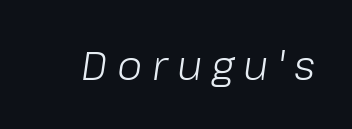
{"italic": "yes", "lean": "right", "slant_degrees": 8, "bold": "no", "weight": "light", "width": "normal", "stroke_contrast": "low", "x_height": "medium", "monospaced": "no", "underline": "no", "letter_spacing": "wide", "letter_spacing_em": 0.24, "glyph_px": 40}
